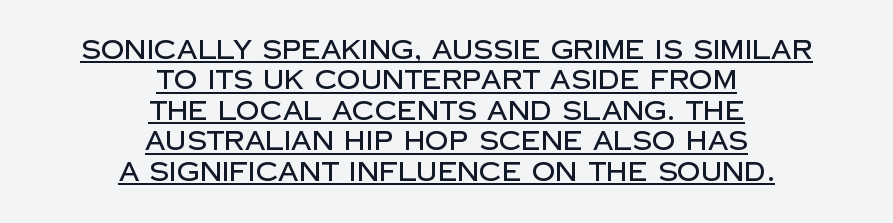
Q: Is the text italic (slanted)? A: No, it is upright.
Q: Is the text underlined? A: Yes.
Q: How is the paragraph aligned? A: Centered.
Q: Is the spacing between letters normal or unusually wide? A: Normal.
